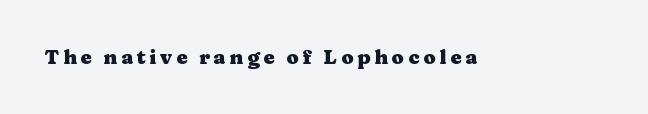
The type sits square on the baseline with zero lean. Lines of text with bare space underneath. Does the weight exceed regular? Yes, all the way to bold.
